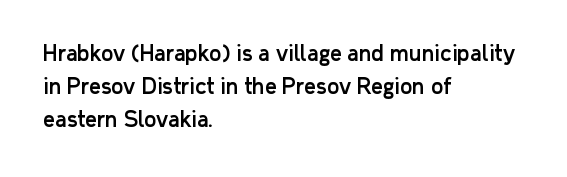
The tracking reads as untouched default to a designer's eye. Anything drawn beneath the words? Only blank space. Leading: standard. The lettering holds an erect, upright posture throughout.
